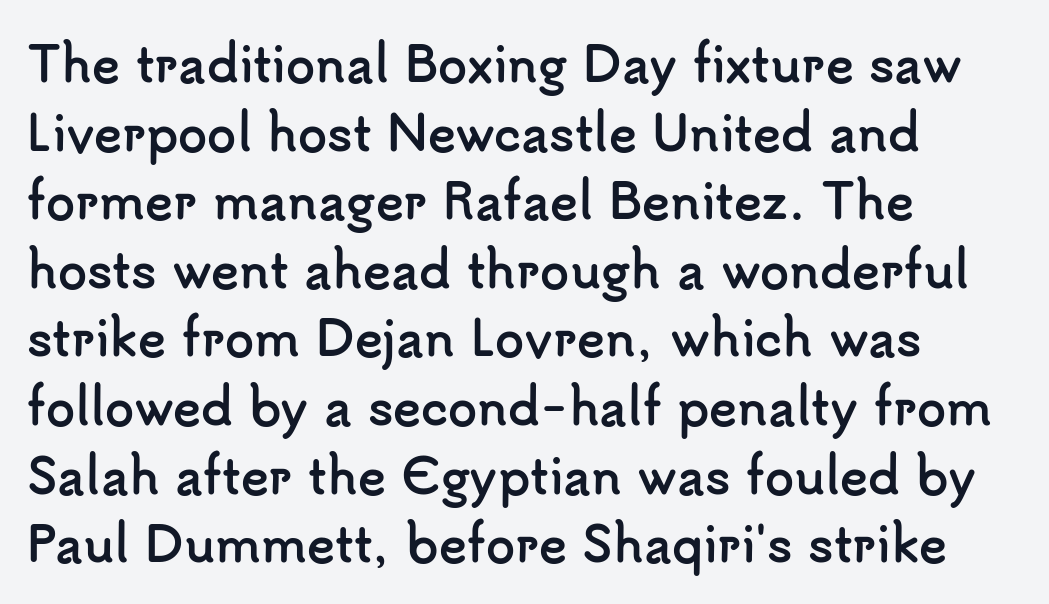
Short and long lines alike share a common starting point at left. Tracking here is standard; glyphs follow each other at the usual distance. Each letter keeps its own natural width here, so spacing adapts to shape. These lines are composed in type without serifs. The rows are spaced the way most documents space them.
